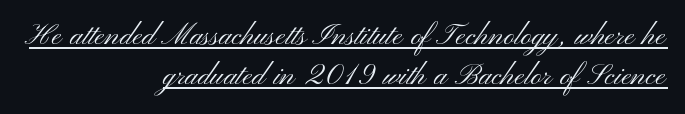
{"serif": "no", "bold": "no", "weight": "light", "width": "wide", "stroke_contrast": "medium", "x_height": "small", "monospaced": "no", "underline": "yes", "align": "right", "line_spacing": "tight", "line_spacing_ratio": 1.08, "letter_spacing": "normal", "letter_spacing_em": 0.0, "glyph_px": 37}
